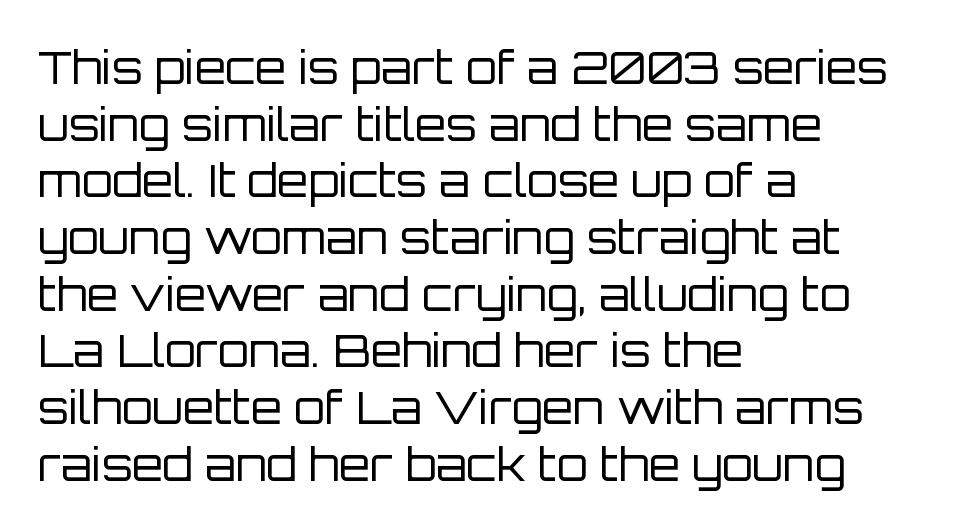
The typesetting does not lean heavy: it is not bold. Letters rest on an invisible, unmarked baseline. Font category for this specimen: sans-serif. Notice how the stems are strictly vertical — no italics here. Here the glyphs are tracked normally, forming tight word shapes. Think of a printed novel: that variable character pitch is what you see here.
